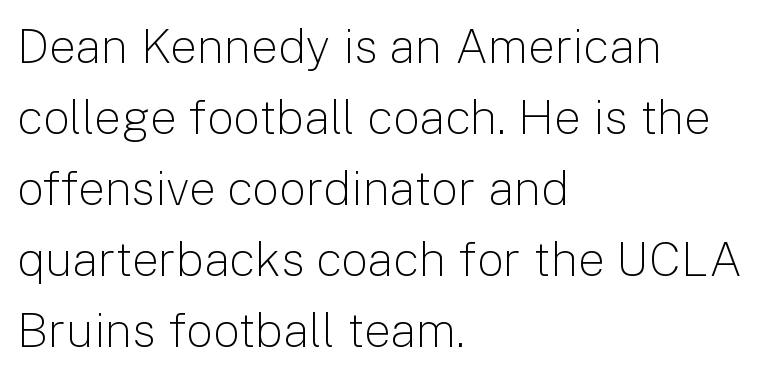
These lines are composed in type without serifs. Character widths vary here, with narrow letters taking less room than wide ones. A bare baseline throughout the passage. No heavy texture on the line: the type isn't bold.
